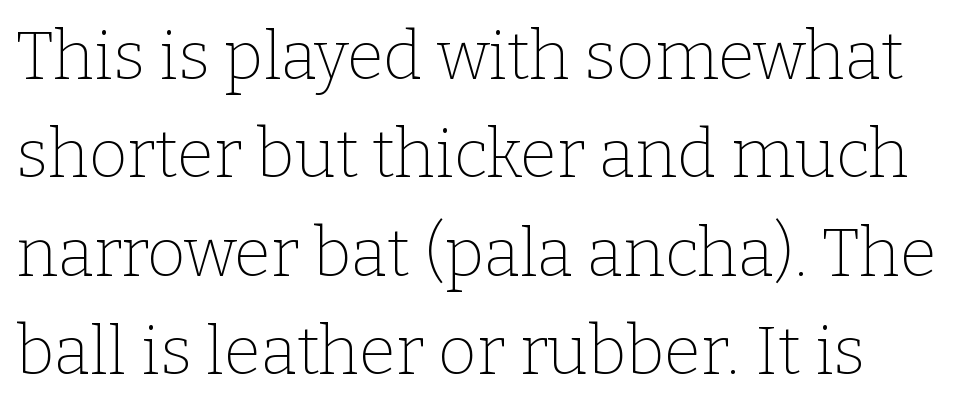
Is there much room between lines? A standard amount, neither cramped nor airy. The glyphs in this specimen are seriffed. The glyphs are unaccompanied by any horizontal stroke below them. Varying glyph widths throughout — classic text-font behaviour.
